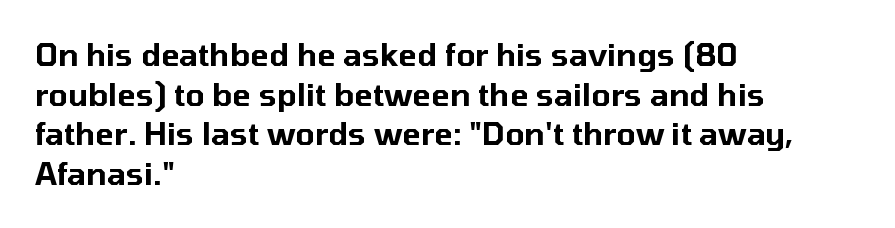
The space beneath each line is pristine and unruled. Tracking here is standard; glyphs follow each other at the usual distance. Each new line begins a customary step beneath the previous one. Do the characters align in a grid? No, the font is proportional. Rendered with straight, roman letterforms. This sample is left-justified, so line endings fall wherever the words run out.
